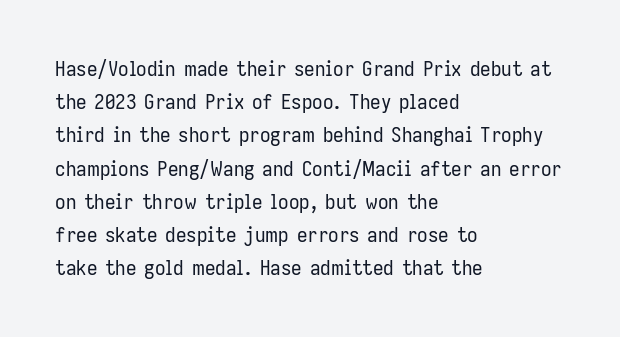
Q: Is the text bold? A: No.
Q: Is the text italic (slanted)? A: No, it is upright.
Q: Is the text underlined? A: No.
Q: How is the paragraph aligned? A: Left-aligned.
Q: Is the spacing between letters normal or unusually wide? A: Normal.
Q: Is the spacing between lines tight, normal or loose? A: Normal.
